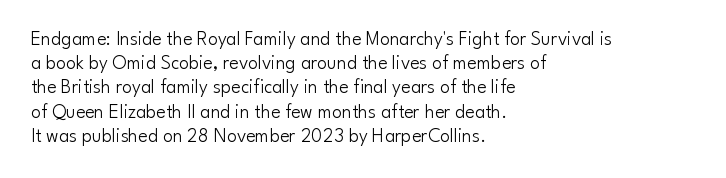
The image shows 20 px text type, upright; set left-aligned, line spacing 1.21x, normal letter spacing, not underlined.
